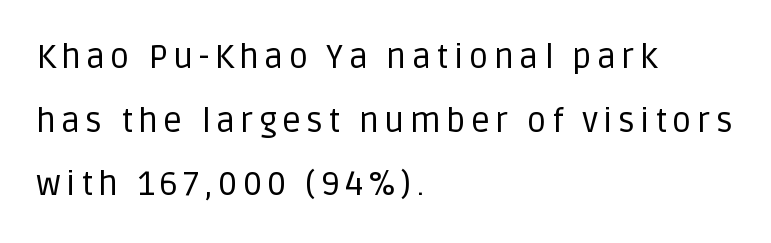
It's the straight-up-and-down kind of type. Just letters on the line, the space beneath them empty. The lines in this sample share a left origin and differ only in where they stop. Proportional: the letters do not fall into vertical columns. Font category for this specimen: sans-serif.
